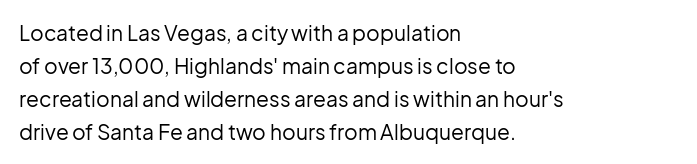
{"italic": "no", "bold": "no", "underline": "no", "align": "left", "line_spacing": "normal", "line_spacing_ratio": 1.57, "letter_spacing": "normal", "letter_spacing_em": 0.0, "glyph_px": 21}
